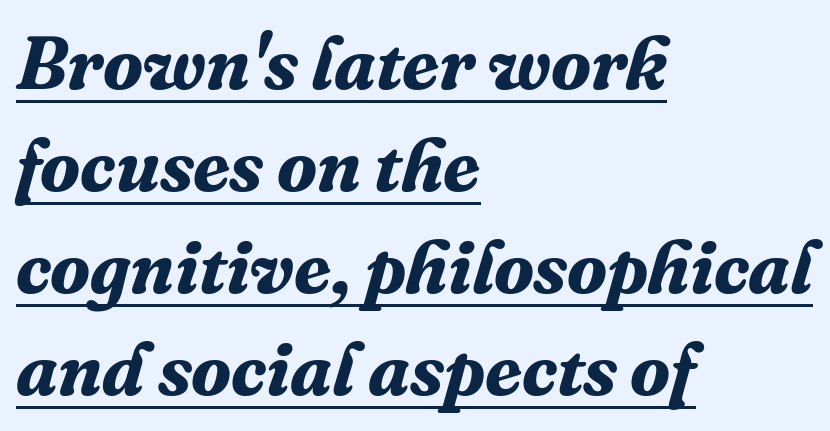
{"serif": "yes", "italic": "yes", "lean": "right", "slant_degrees": 16, "bold": "yes", "weight": "bold", "width": "normal", "stroke_contrast": "medium", "x_height": "medium", "monospaced": "no", "underline": "yes", "align": "left", "line_spacing": "normal", "line_spacing_ratio": 1.38, "letter_spacing": "normal", "letter_spacing_em": 0.0, "glyph_px": 74}
